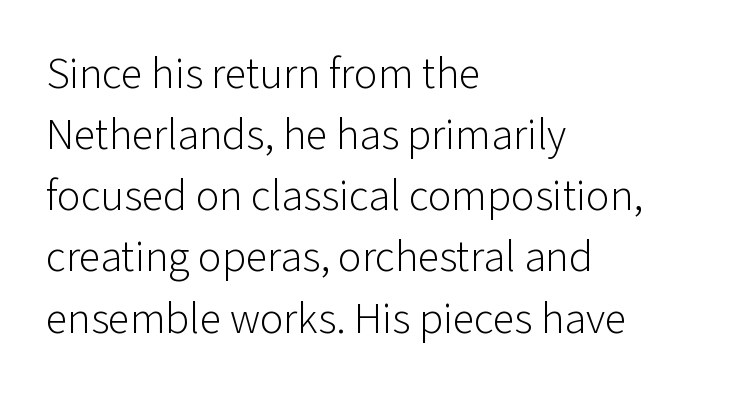
{"serif": "no", "italic": "no", "bold": "no", "weight": "light", "width": "normal", "stroke_contrast": "low", "x_height": "medium", "monospaced": "no", "underline": "no", "align": "left", "line_spacing": "normal", "line_spacing_ratio": 1.39, "letter_spacing": "normal", "letter_spacing_em": 0.0, "glyph_px": 44}
